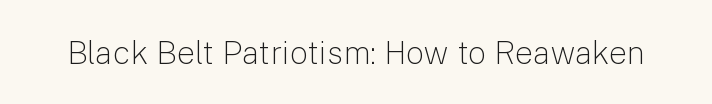
Q: Is the text bold? A: No.
Q: Is the text italic (slanted)? A: No, it is upright.
Q: Is the typeface a serif or a sans-serif typeface? A: Sans-serif.
Q: Is the text underlined? A: No.
Q: Is the spacing between letters normal or unusually wide? A: Normal.
Q: Width (condensed, normal, or wide)? A: Normal.
Q: Stroke contrast? A: Low.
Q: x-height? A: Medium.
Q: Monospaced? A: No.
